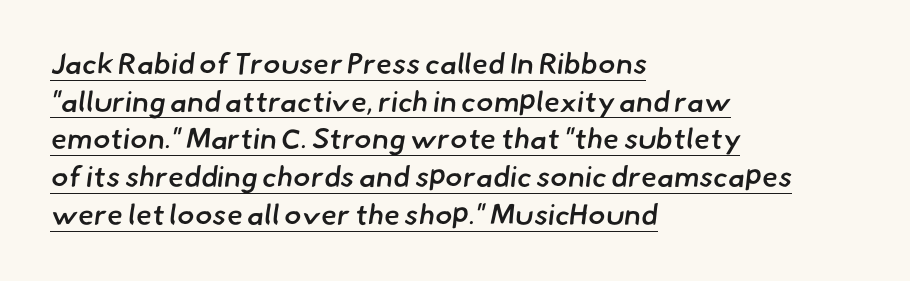
{"serif": "no", "bold": "semi", "weight": "semibold", "width": "normal", "stroke_contrast": "low", "x_height": "small", "monospaced": "no", "underline": "yes", "align": "left", "line_spacing": "normal", "line_spacing_ratio": 1.3, "letter_spacing": "normal", "letter_spacing_em": 0.0, "glyph_px": 29}
